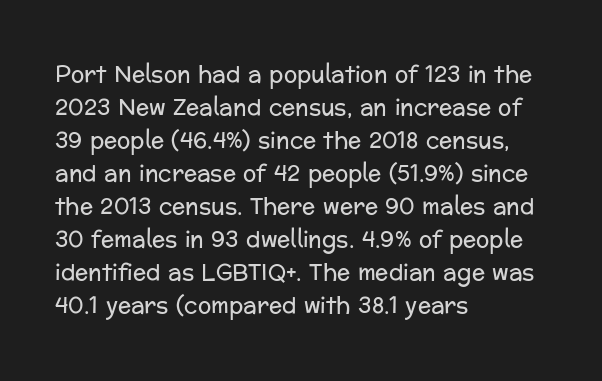
The image shows 22 px text type, upright; set left-aligned, normal line spacing (1.5x), normal letter spacing, not underlined.
